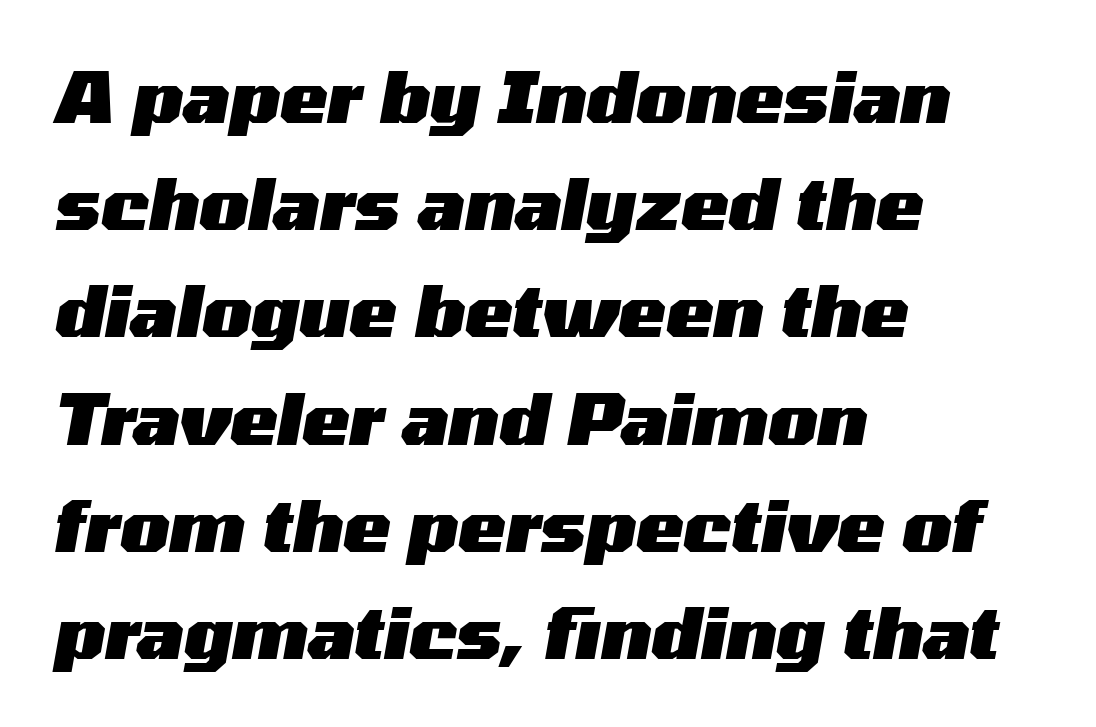
The image shows 71 px heavy, wide type, italic (leaning right); set left-aligned, normal line spacing (1.51x), normal letter spacing, not underlined; medium stroke contrast and a medium x-height.
